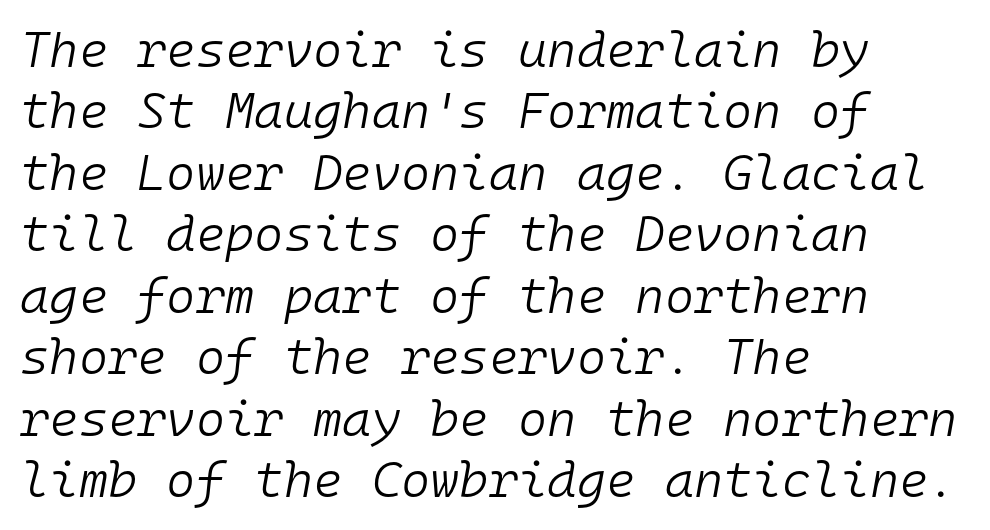
{"italic": "yes", "lean": "right", "slant_degrees": 10, "bold": "no", "weight": "light", "width": "normal", "stroke_contrast": "low", "x_height": "medium", "monospaced": "yes", "underline": "no", "align": "left", "line_spacing_ratio": 1.23, "letter_spacing": "normal", "letter_spacing_em": 0.0, "glyph_px": 50}
